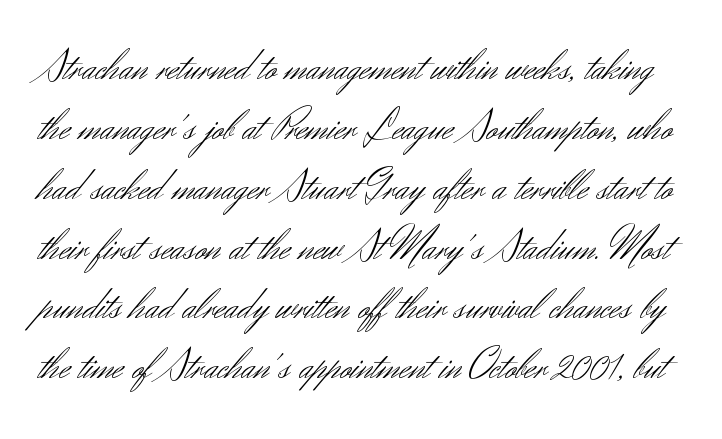
Lines of text with bare space underneath. Notice how descenders clear the ascenders below comfortably — that's standard leading. This sample uses plain, unmodified letter spacing. The rendering shows plain stroke endings on the letterforms — a sans-serif design.
